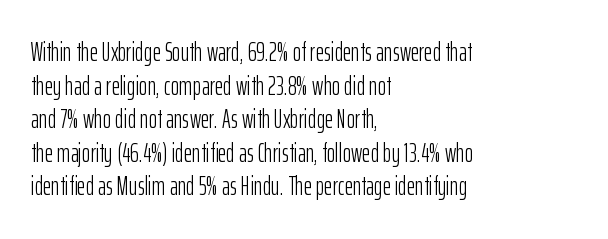
{"italic": "no", "bold": "no", "underline": "no", "align": "left", "line_spacing": "normal", "line_spacing_ratio": 1.29, "letter_spacing": "normal", "letter_spacing_em": 0.0, "glyph_px": 26}
